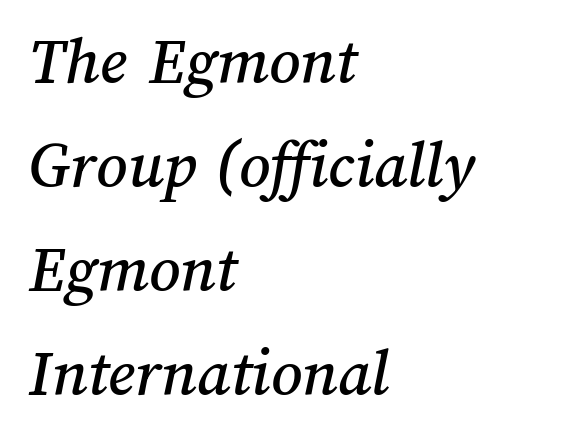
{"width": "normal", "stroke_contrast": "medium", "x_height": "medium", "monospaced": "no", "underline": "no", "align": "left", "line_spacing": "normal", "line_spacing_ratio": 1.53, "letter_spacing": "normal", "letter_spacing_em": 0.0, "glyph_px": 68}
